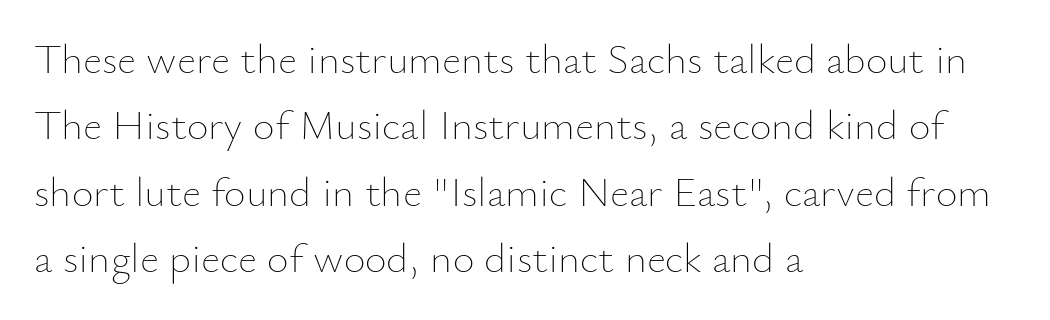
The image shows 42 px thin type, upright; set left-aligned, normal line spacing (1.58x), normal letter spacing, not underlined; low stroke contrast and a small x-height.
